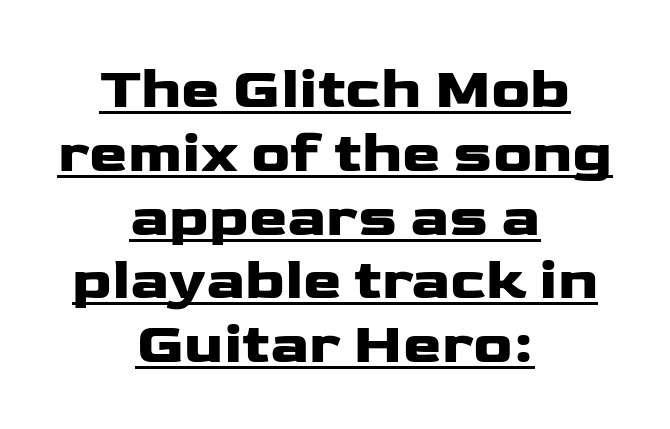
Q: Is the text italic (slanted)? A: No, it is upright.
Q: Is the typeface a serif or a sans-serif typeface? A: Sans-serif.
Q: Is the text underlined? A: Yes.
Q: How is the paragraph aligned? A: Centered.
Q: Is the spacing between letters normal or unusually wide? A: Normal.
Q: Is the spacing between lines tight, normal or loose? A: Tight.
Q: Width (condensed, normal, or wide)? A: Wide.
Q: Stroke contrast? A: Low.
Q: x-height? A: Medium.
Q: Monospaced? A: No.
